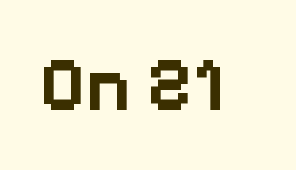
{"serif": "no", "italic": "no", "bold": "yes", "weight": "bold", "width": "normal", "stroke_contrast": "low", "x_height": "medium", "monospaced": "no", "underline": "no", "letter_spacing": "normal", "letter_spacing_em": 0.0, "glyph_px": 76}
